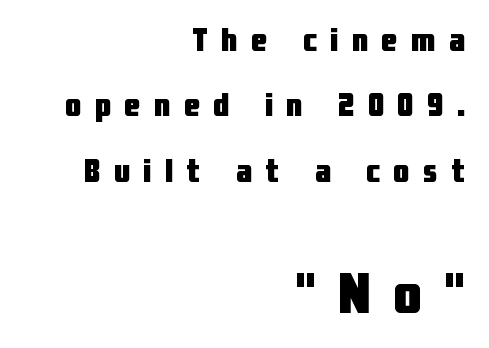
Q: Is the text bold? A: Yes.
Q: Is the text italic (slanted)? A: No, it is upright.
Q: Is the typeface a serif or a sans-serif typeface? A: Sans-serif.
Q: Is the text underlined? A: No.
Q: How is the paragraph aligned? A: Right-aligned.
Q: Is the spacing between letters normal or unusually wide? A: Unusually wide.
Q: Is the spacing between lines tight, normal or loose? A: Loose.
Q: Which block of text is set in a larger size, the first (top) or the second (bottom)? A: The second (bottom) one.
Q: Width (condensed, normal, or wide)? A: Condensed.
Q: Stroke contrast? A: Low.
Q: x-height? A: Medium.
Q: Monospaced? A: No.
